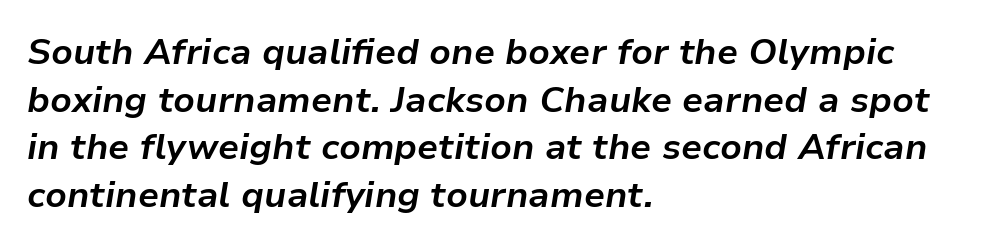
The image shows 36 px bold type, italic (leaning right); set left-aligned, normal line spacing (1.32x), normal letter spacing, not underlined; low stroke contrast and a medium x-height.
